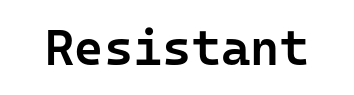
Q: Is the text bold? A: Semi-bold.
Q: Is the text italic (slanted)? A: No, it is upright.
Q: Is the typeface a serif or a sans-serif typeface? A: Sans-serif.
Q: Is the text underlined? A: No.
Q: Is the spacing between letters normal or unusually wide? A: Normal.
Q: Width (condensed, normal, or wide)? A: Normal.
Q: Stroke contrast? A: Low.
Q: x-height? A: Medium.
Q: Monospaced? A: Yes.
